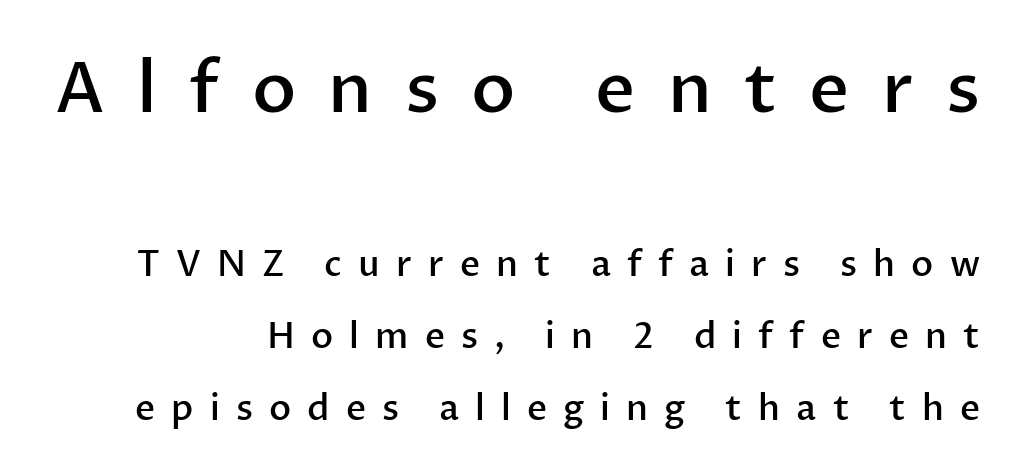
{"serif": "no", "italic": "no", "bold": "semi", "weight": "semibold", "width": "normal", "stroke_contrast": "low", "x_height": "medium", "monospaced": "no", "underline": "no", "align": "right", "line_spacing": "loose", "line_spacing_ratio": 2.05, "letter_spacing": "wide", "letter_spacing_em": 0.46, "larger_block": "first", "size_ratio": 2.0, "glyph_px": 70}
